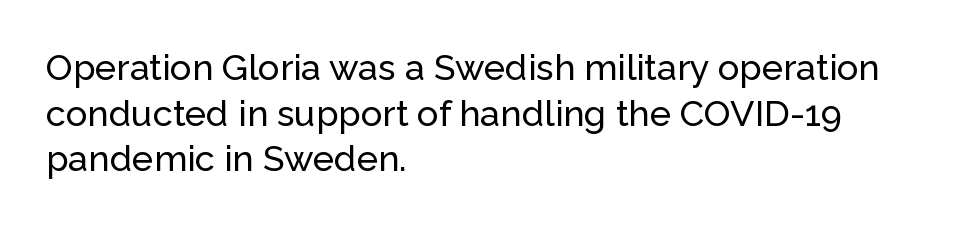
Q: Is the text italic (slanted)? A: No, it is upright.
Q: Is the typeface a serif or a sans-serif typeface? A: Sans-serif.
Q: Is the text underlined? A: No.
Q: How is the paragraph aligned? A: Left-aligned.
Q: Is the spacing between letters normal or unusually wide? A: Normal.
Q: Is the spacing between lines tight, normal or loose? A: Normal.
Q: Width (condensed, normal, or wide)? A: Normal.
Q: Stroke contrast? A: Low.
Q: x-height? A: Medium.
Q: Monospaced? A: No.
